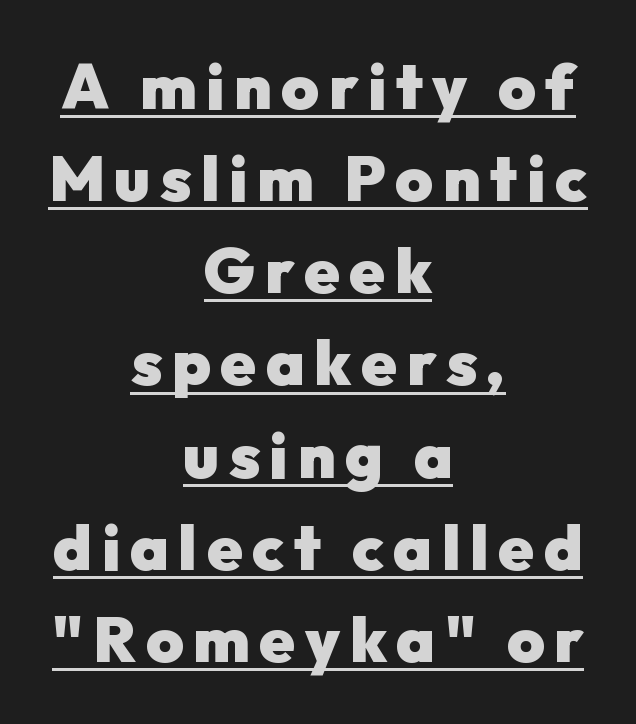
The image shows 64 px heavy sans-serif type, upright; set centered, normal line spacing (1.44x), underlined; low stroke contrast and a medium x-height.
